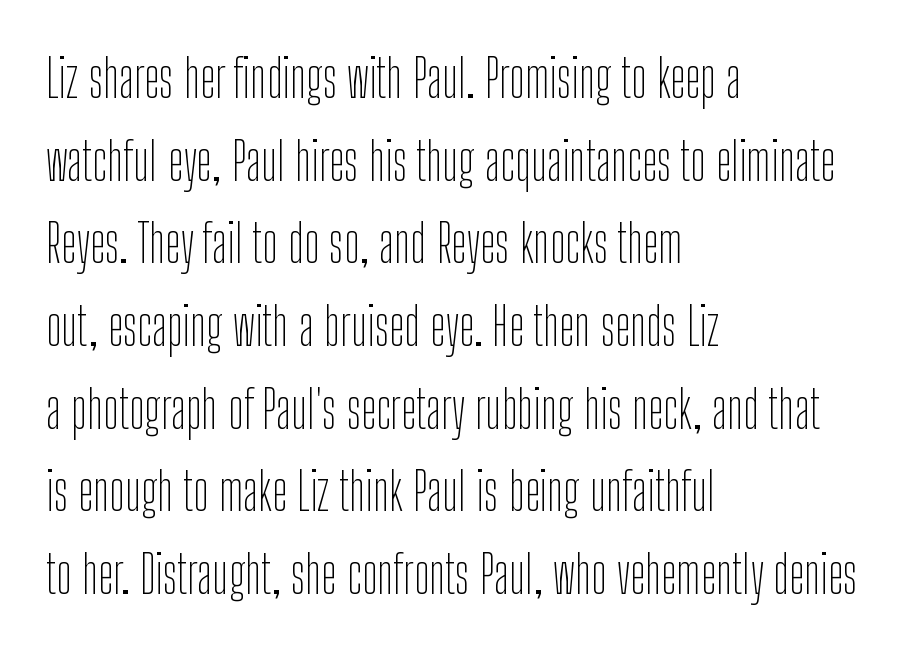
Q: Is the text bold? A: No.
Q: Is the text italic (slanted)? A: No, it is upright.
Q: Is the typeface a serif or a sans-serif typeface? A: Sans-serif.
Q: Is the text underlined? A: No.
Q: How is the paragraph aligned? A: Left-aligned.
Q: Is the spacing between letters normal or unusually wide? A: Normal.
Q: Is the spacing between lines tight, normal or loose? A: Normal.
Q: Width (condensed, normal, or wide)? A: Condensed.
Q: Stroke contrast? A: Low.
Q: x-height? A: Medium.
Q: Monospaced? A: No.
